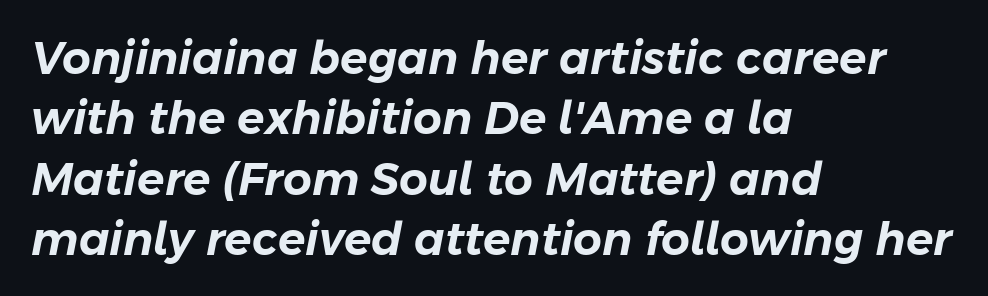
{"italic": "yes", "lean": "right", "slant_degrees": 11, "width": "normal", "stroke_contrast": "low", "x_height": "medium", "monospaced": "no", "underline": "no", "align": "left", "line_spacing": "normal", "line_spacing_ratio": 1.34, "letter_spacing": "normal", "letter_spacing_em": 0.0, "glyph_px": 45}
